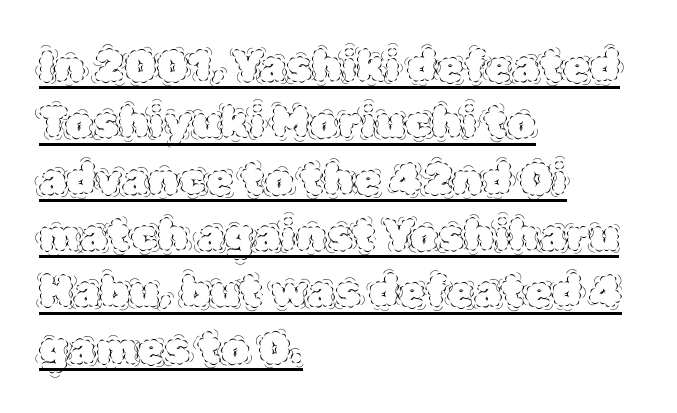
Q: Is the text bold? A: No.
Q: Is the text italic (slanted)? A: No, it is upright.
Q: Is the text underlined? A: Yes.
Q: How is the paragraph aligned? A: Left-aligned.
Q: Is the spacing between letters normal or unusually wide? A: Normal.
Q: Is the spacing between lines tight, normal or loose? A: Normal.
Q: Width (condensed, normal, or wide)? A: Normal.
Q: x-height? A: Large.
Q: Monospaced? A: No.
